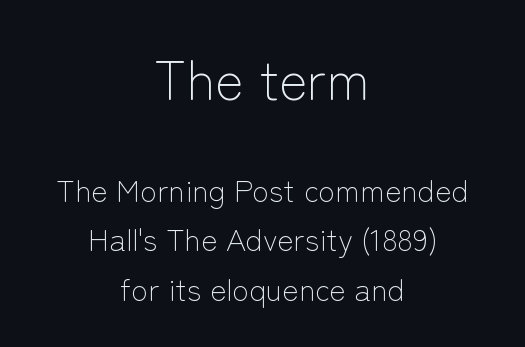
{"serif": "no", "italic": "no", "bold": "no", "weight": "light", "width": "normal", "stroke_contrast": "low", "x_height": "medium", "monospaced": "no", "underline": "no", "align": "center", "line_spacing": "normal", "line_spacing_ratio": 1.59, "letter_spacing": "normal", "letter_spacing_em": 0.0, "larger_block": "first", "size_ratio": 1.74, "glyph_px": 54}
